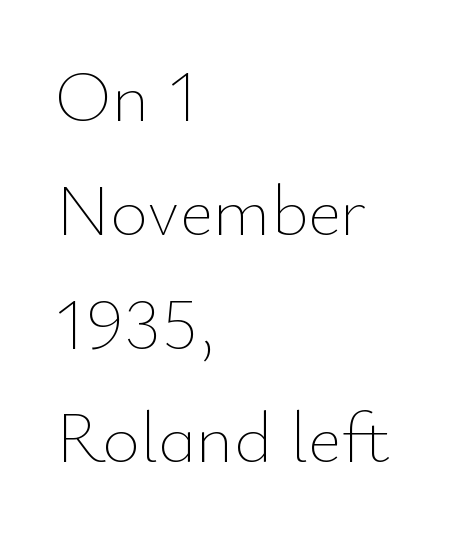
The image shows 72 px thin type, upright; set left-aligned, normal line spacing (1.58x), normal letter spacing, not underlined; low stroke contrast and a small x-height.
